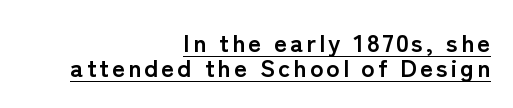
Q: Is the text bold? A: Yes.
Q: Is the text italic (slanted)? A: No, it is upright.
Q: Is the text underlined? A: Yes.
Q: How is the paragraph aligned? A: Right-aligned.
Q: Is the spacing between lines tight, normal or loose? A: Tight.
